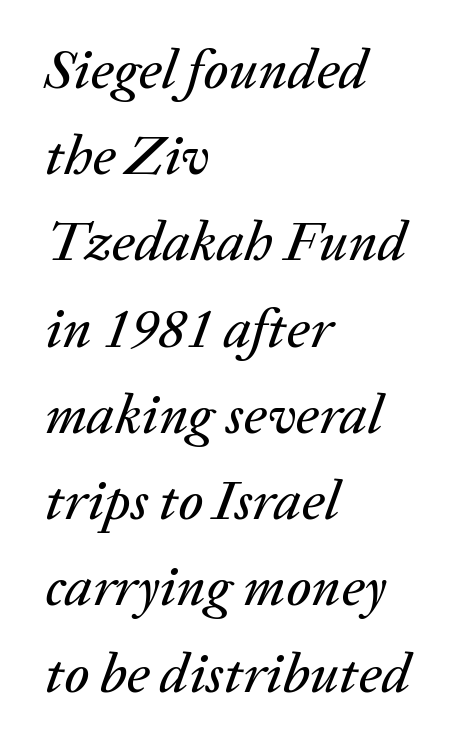
{"italic": "yes", "lean": "right", "slant_degrees": 20, "width": "normal", "stroke_contrast": "low", "x_height": "medium", "monospaced": "no", "underline": "no", "align": "left", "line_spacing": "normal", "line_spacing_ratio": 1.54, "letter_spacing": "normal", "letter_spacing_em": 0.0, "glyph_px": 56}
